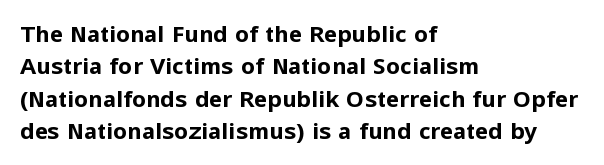
This block has exactly the height ordinary leading produces. A roman cut, with each character standing at attention. Typesetter's note: full bold, strokes at maximum text heaviness. The rendering anchors every line to the left-hand side.
